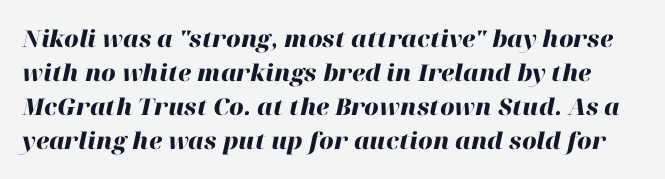
Q: Is the text bold? A: Yes.
Q: Is the text italic (slanted)? A: Yes, it leans right by about 12 degrees.
Q: Is the text underlined? A: No.
Q: Is the spacing between letters normal or unusually wide? A: Normal.
Q: Is the spacing between lines tight, normal or loose? A: Normal.
